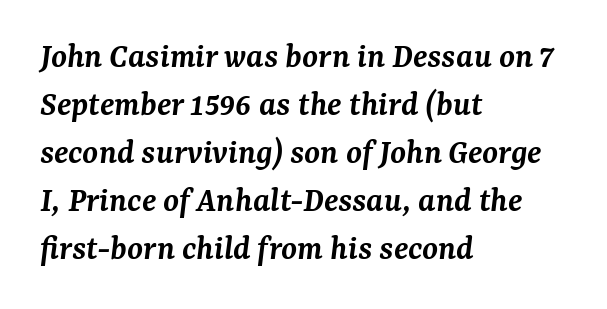
The image shows 36 px semibold serif type, italic (leaning right); set left-aligned, normal line spacing (1.33x), normal letter spacing, not underlined; medium stroke contrast and a medium x-height.
